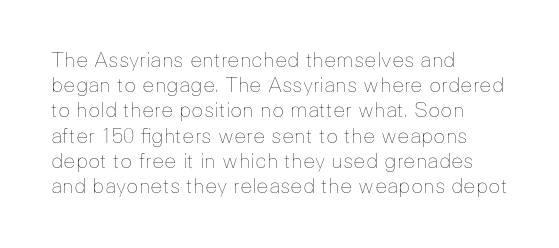
How would I describe the line gaps? Plain and ordinary. Stem width sits at or under what a default text font uses. Posture: straight, roman, zero tilt. Underlining? Definitely not there. How are the letters spaced? Ordinarily, with no added tracking. Alignment: flush left.
